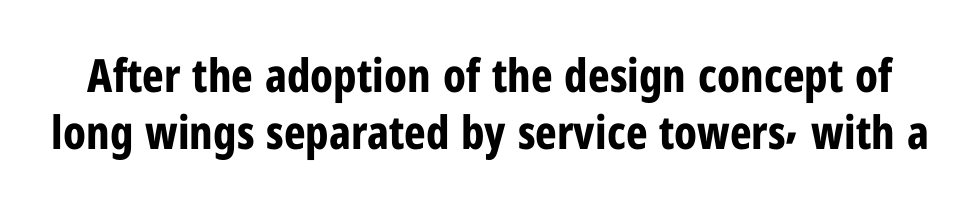
Q: Is the text bold? A: Yes.
Q: Is the text italic (slanted)? A: No, it is upright.
Q: Is the typeface a serif or a sans-serif typeface? A: Sans-serif.
Q: Is the text underlined? A: No.
Q: Is the spacing between letters normal or unusually wide? A: Normal.
Q: Width (condensed, normal, or wide)? A: Condensed.
Q: Stroke contrast? A: Low.
Q: x-height? A: Medium.
Q: Monospaced? A: No.
